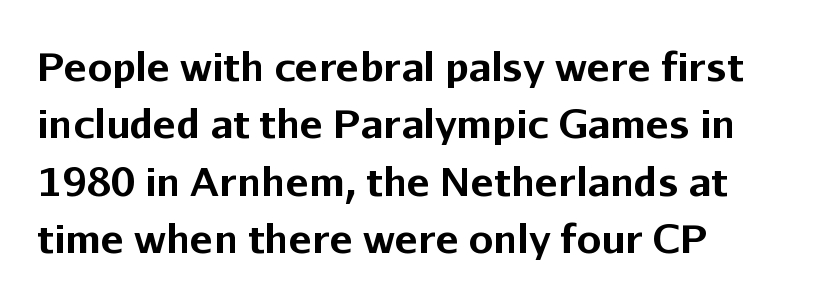
The image shows 39 px bold sans-serif type, upright; set normal line spacing (1.47x), normal letter spacing, not underlined; low stroke contrast and a medium x-height.
